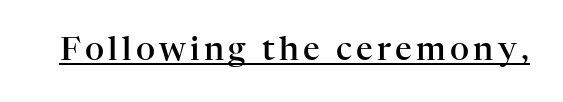
The letters advance in unequal steps, a hallmark of proportional type. Typographic density is moderately raised because the face is semibold. Observe the serifs anchoring each vertical stroke in this sample. The font's upright variant was chosen for this text.
